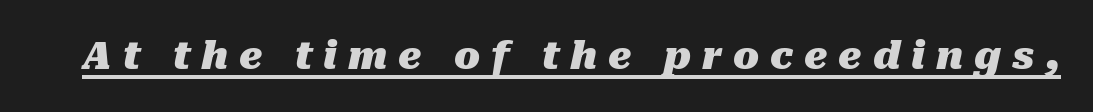
Q: Is the text bold? A: Yes.
Q: Is the text italic (slanted)? A: Yes, it leans right by about 10 degrees.
Q: Is the text underlined? A: Yes.
Q: Is the spacing between letters normal or unusually wide? A: Unusually wide.
Q: Width (condensed, normal, or wide)? A: Normal.
Q: Stroke contrast? A: Medium.
Q: x-height? A: Medium.
Q: Monospaced? A: No.
